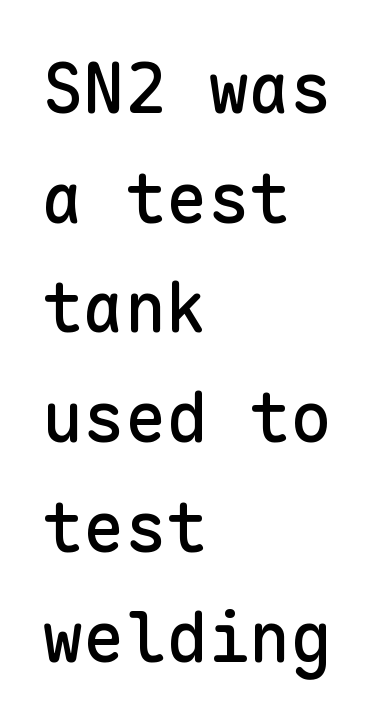
{"serif": "no", "italic": "no", "width": "normal", "stroke_contrast": "low", "x_height": "medium", "monospaced": "yes", "underline": "no", "align": "left", "line_spacing": "normal", "line_spacing_ratio": 1.59, "letter_spacing": "normal", "letter_spacing_em": 0.0, "glyph_px": 69}
